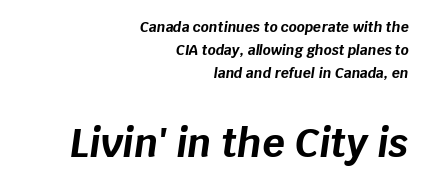
The image shows 39 px bold type, italic (leaning right); set right-aligned, normal line spacing (1.65x), normal letter spacing, not underlined; the second (bottom) block is 2.79x larger; low stroke contrast and a large x-height.
